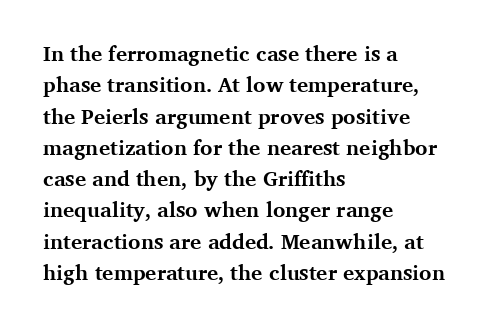
The image shows 21 px bold type, upright; set left-aligned, normal line spacing (1.49x), normal letter spacing, not underlined.
